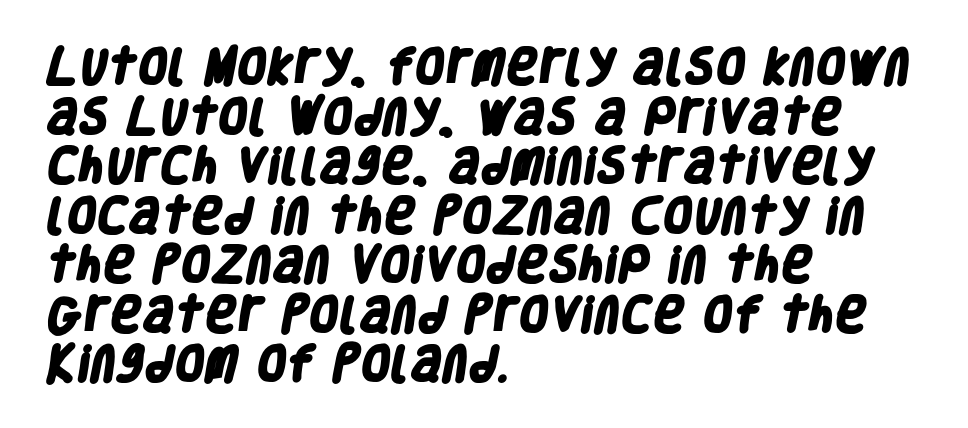
{"serif": "no", "bold": "yes", "weight": "heavy", "width": "condensed", "stroke_contrast": "low", "x_height": "large", "monospaced": "no", "underline": "no", "align": "left", "line_spacing": "normal", "line_spacing_ratio": 1.27, "letter_spacing": "normal", "letter_spacing_em": 0.0, "glyph_px": 39}
